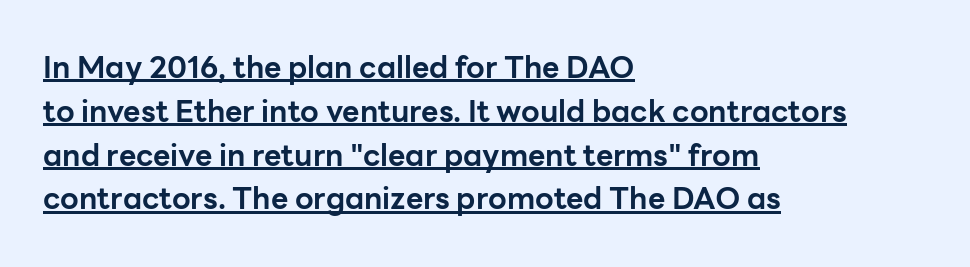
Q: Is the text bold? A: Yes.
Q: Is the text italic (slanted)? A: No, it is upright.
Q: Is the typeface a serif or a sans-serif typeface? A: Sans-serif.
Q: Is the text underlined? A: Yes.
Q: How is the paragraph aligned? A: Left-aligned.
Q: Is the spacing between letters normal or unusually wide? A: Normal.
Q: Is the spacing between lines tight, normal or loose? A: Normal.
Q: Width (condensed, normal, or wide)? A: Normal.
Q: Stroke contrast? A: Low.
Q: x-height? A: Medium.
Q: Monospaced? A: No.
